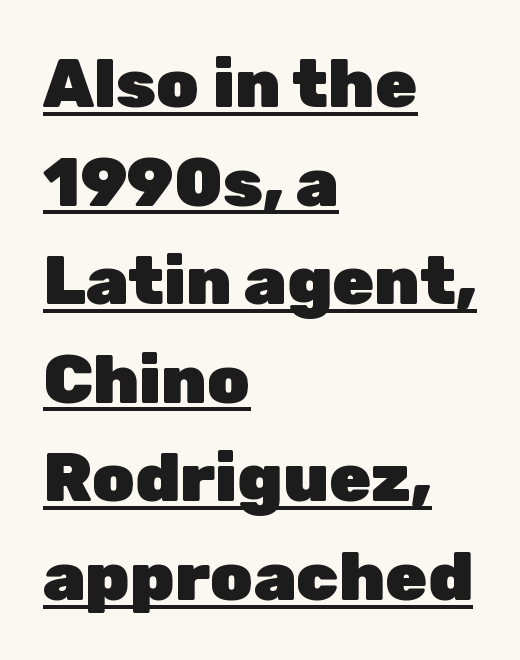
The image shows 68 px heavy sans-serif type, upright; set left-aligned, normal line spacing (1.45x), normal letter spacing, underlined; low stroke contrast and a medium x-height.
